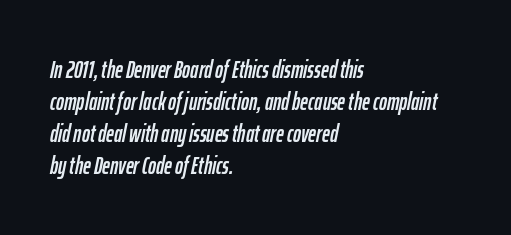
{"italic": "yes", "lean": "right", "slant_degrees": 12, "underline": "no", "align": "left", "line_spacing": "normal", "line_spacing_ratio": 1.33, "letter_spacing": "normal", "letter_spacing_em": 0.0, "glyph_px": 24}
